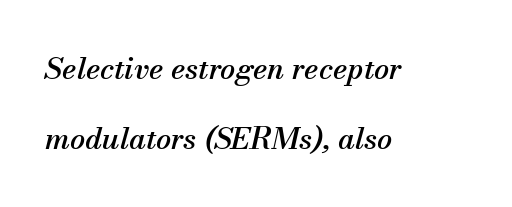
The strip under each line holds only bare page. Short and long lines alike share a common starting point at left. When letters slant like this, we call the style italic. Do the characters align in a grid? No, the font is proportional.
